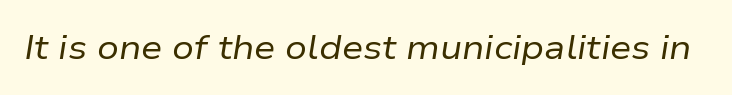
{"italic": "yes", "lean": "right", "slant_degrees": 9, "bold": "no", "weight": "regular", "width": "normal", "stroke_contrast": "low", "x_height": "medium", "monospaced": "no", "underline": "no", "letter_spacing": "normal", "letter_spacing_em": 0.0, "glyph_px": 34}
